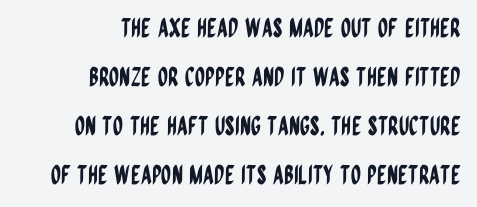
These lines keep a tight, regular rhythm from letter to letter. In terms of posture, this sample is upright. The compositor pushed each line to the right boundary. The area under the type is left untouched.
